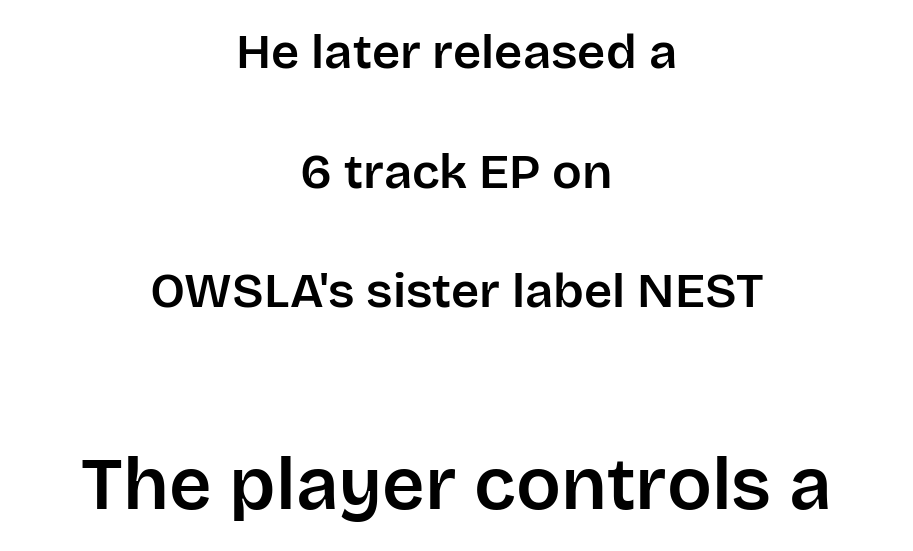
Q: Is the text italic (slanted)? A: No, it is upright.
Q: Is the typeface a serif or a sans-serif typeface? A: Sans-serif.
Q: Is the text underlined? A: No.
Q: How is the paragraph aligned? A: Centered.
Q: Is the spacing between letters normal or unusually wide? A: Normal.
Q: Is the spacing between lines tight, normal or loose? A: Loose.
Q: Which block of text is set in a larger size, the first (top) or the second (bottom)? A: The second (bottom) one.
Q: Width (condensed, normal, or wide)? A: Normal.
Q: Stroke contrast? A: Low.
Q: x-height? A: Large.
Q: Monospaced? A: No.
